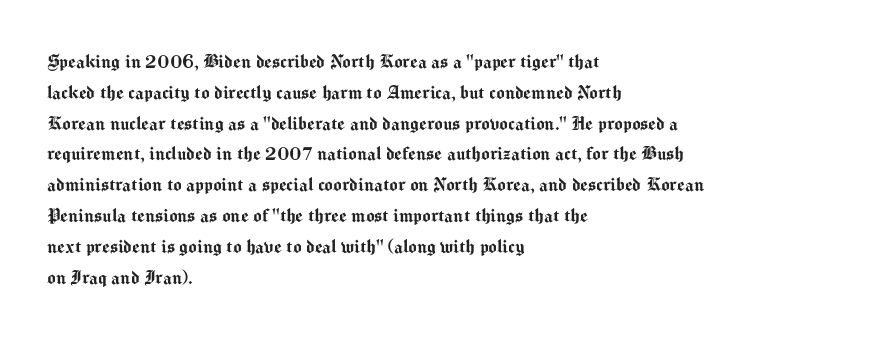
A classic flush-left, rag-right setting is used for this passage. Rendered with straight, roman letterforms. The rendering uses a moderate line-height, typical for paragraphs. In terms of letterspacing, this is plain default setting.
